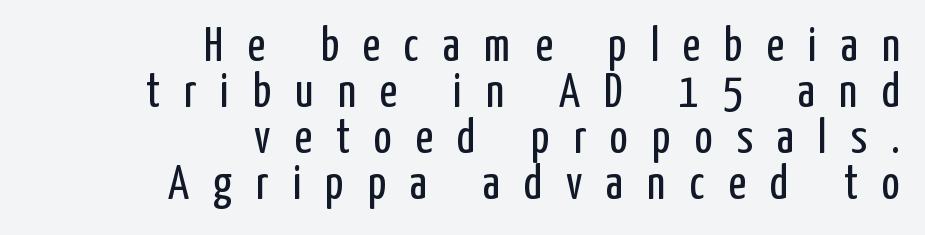
The image shows 48 px regular-weight, condensed sans-serif type, upright; set right-aligned, tight line spacing (0.96x), unusually wide letter spacing (+0.5 em), not underlined; low stroke contrast and a medium x-height.
